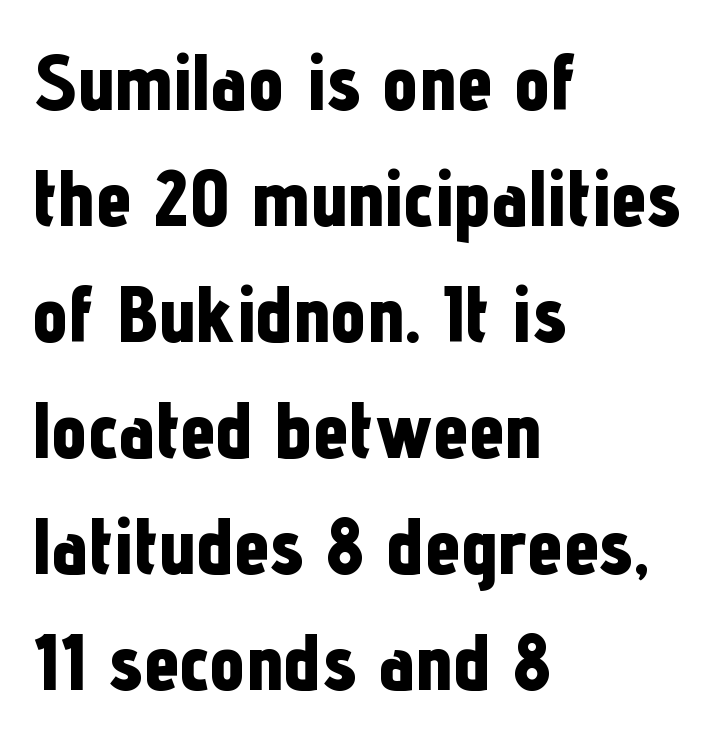
The image shows 80 px bold, condensed sans-serif type, upright; set left-aligned, normal line spacing (1.45x), normal letter spacing, not underlined; low stroke contrast and a medium x-height.
